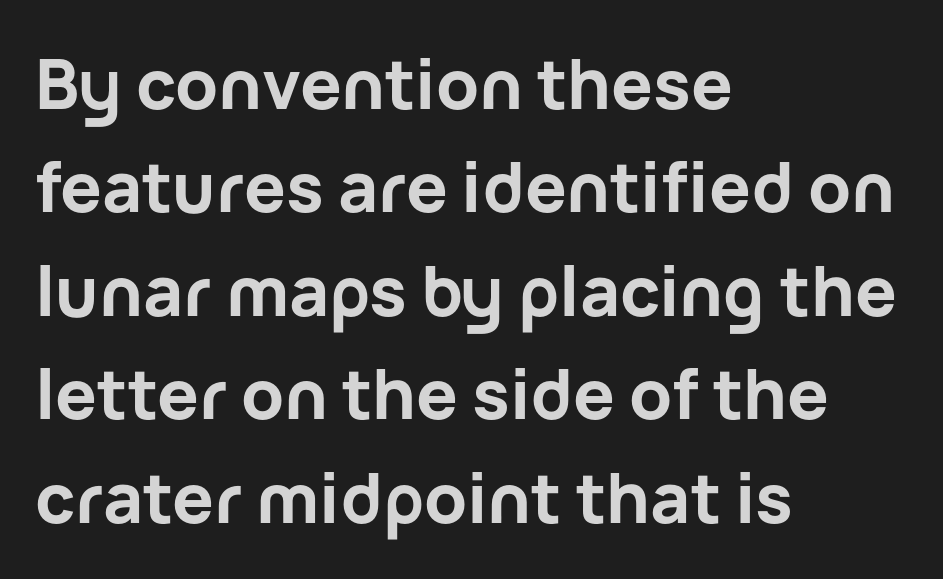
Q: Is the text bold? A: Yes.
Q: Is the text italic (slanted)? A: No, it is upright.
Q: Is the typeface a serif or a sans-serif typeface? A: Sans-serif.
Q: Is the text underlined? A: No.
Q: How is the paragraph aligned? A: Left-aligned.
Q: Is the spacing between letters normal or unusually wide? A: Normal.
Q: Is the spacing between lines tight, normal or loose? A: Normal.
Q: Width (condensed, normal, or wide)? A: Normal.
Q: Stroke contrast? A: Low.
Q: x-height? A: Medium.
Q: Monospaced? A: No.
